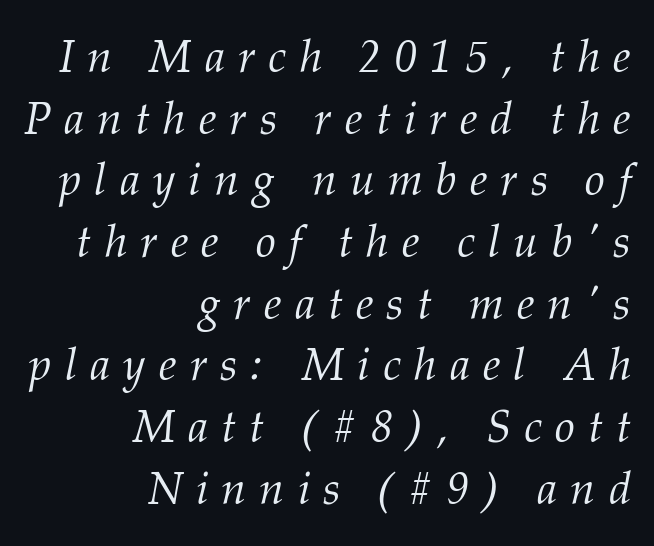
{"serif": "yes", "italic": "yes", "lean": "right", "slant_degrees": 12, "bold": "no", "weight": "light", "width": "normal", "stroke_contrast": "medium", "x_height": "medium", "monospaced": "no", "underline": "no", "align": "right", "line_spacing": "normal", "line_spacing_ratio": 1.37, "letter_spacing": "wide", "letter_spacing_em": 0.29, "glyph_px": 45}
